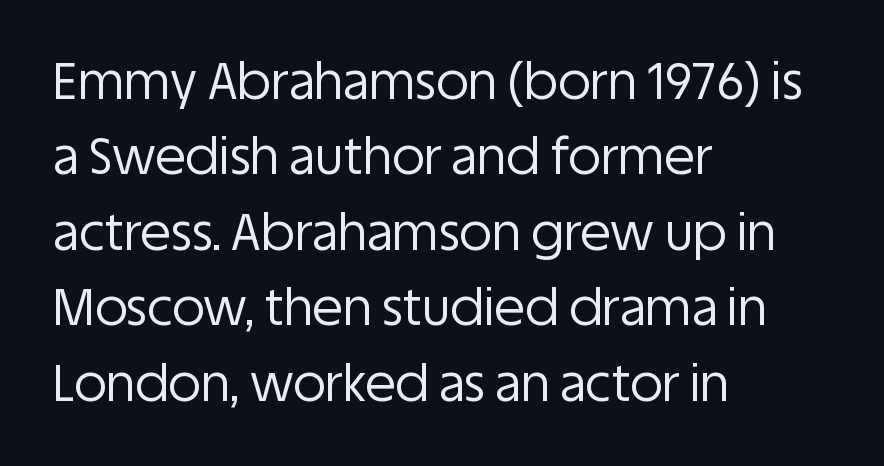
Q: Is the text bold? A: No.
Q: Is the text italic (slanted)? A: No, it is upright.
Q: Is the typeface a serif or a sans-serif typeface? A: Sans-serif.
Q: Is the text underlined? A: No.
Q: How is the paragraph aligned? A: Left-aligned.
Q: Is the spacing between letters normal or unusually wide? A: Normal.
Q: Is the spacing between lines tight, normal or loose? A: Normal.
Q: Width (condensed, normal, or wide)? A: Normal.
Q: Stroke contrast? A: Low.
Q: x-height? A: Large.
Q: Monospaced? A: No.
